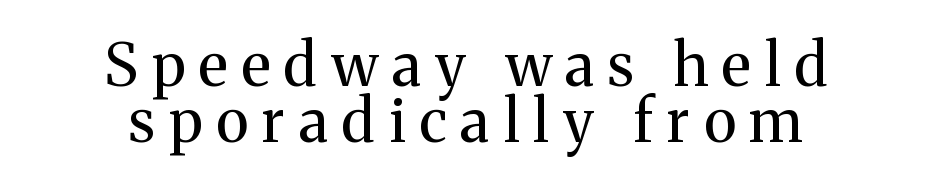
Q: Is the text bold? A: No.
Q: Is the text italic (slanted)? A: No, it is upright.
Q: Is the typeface a serif or a sans-serif typeface? A: Serif.
Q: Is the text underlined? A: No.
Q: How is the paragraph aligned? A: Centered.
Q: Is the spacing between letters normal or unusually wide? A: Unusually wide.
Q: Is the spacing between lines tight, normal or loose? A: Tight.
Q: Width (condensed, normal, or wide)? A: Normal.
Q: Stroke contrast? A: Medium.
Q: x-height? A: Medium.
Q: Monospaced? A: No.
